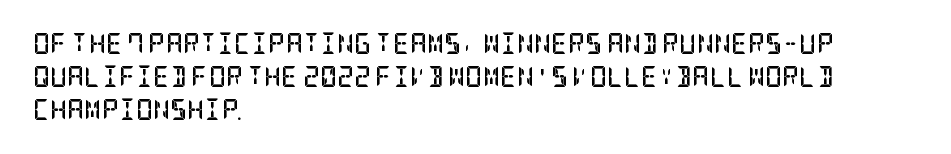
The image shows 21 px bold type, upright; set left-aligned, normal line spacing (1.58x), normal letter spacing, not underlined.
